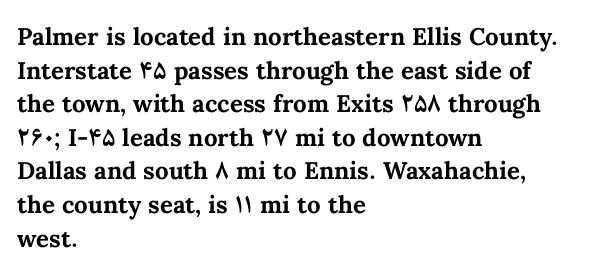
{"italic": "no", "bold": "yes", "underline": "no", "align": "left", "line_spacing": "normal", "line_spacing_ratio": 1.4, "letter_spacing": "normal", "letter_spacing_em": 0.0, "glyph_px": 24}
